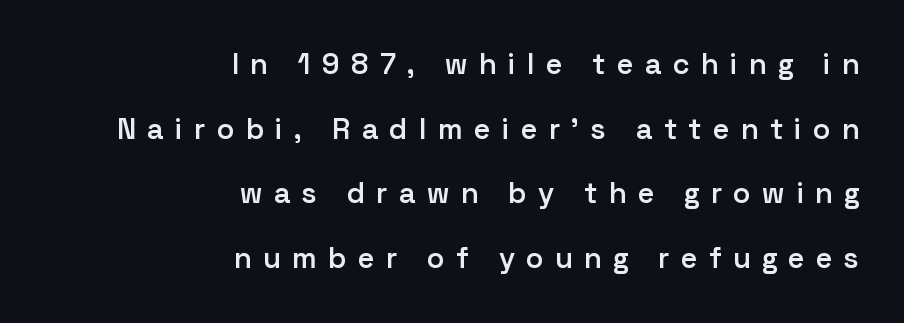
The image shows 29 px semibold sans-serif type, upright; set right-aligned, loose line spacing (2.23x), unusually wide letter spacing (+0.41 em), not underlined; low stroke contrast and a medium x-height.
